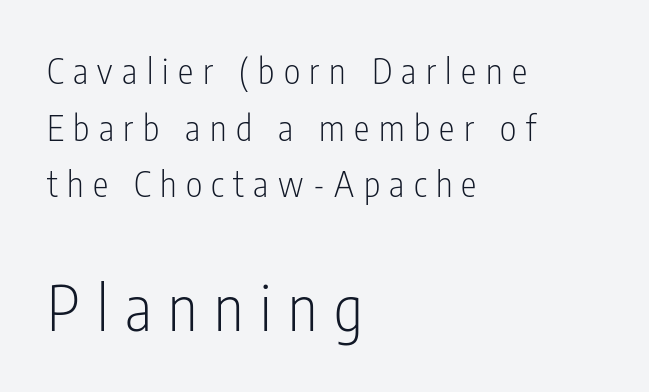
The image shows 62 px light, condensed sans-serif type, upright; set left-aligned, normal line spacing (1.62x), unusually wide letter spacing (+0.27 em), not underlined; the second (bottom) block is 1.77x larger; low stroke contrast and a medium x-height.
